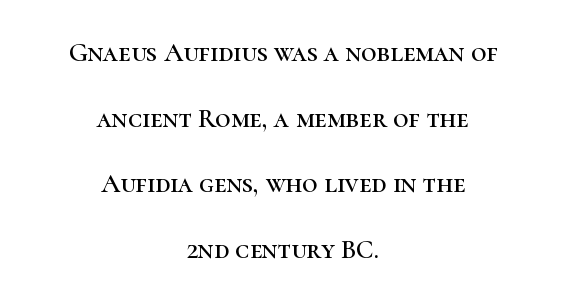
{"italic": "no", "underline": "no", "align": "center", "line_spacing": "loose", "line_spacing_ratio": 2.43, "letter_spacing": "normal", "letter_spacing_em": 0.0, "glyph_px": 27}
